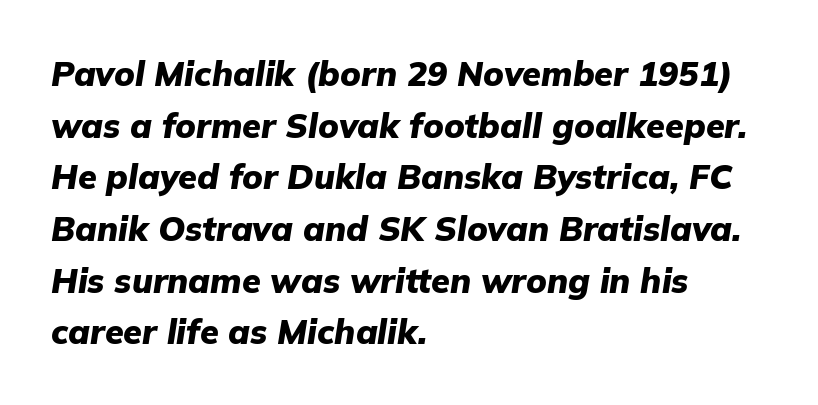
Q: Is the text bold? A: Yes.
Q: Is the text italic (slanted)? A: Yes, it leans right by about 9 degrees.
Q: Is the text underlined? A: No.
Q: How is the paragraph aligned? A: Left-aligned.
Q: Is the spacing between letters normal or unusually wide? A: Normal.
Q: Is the spacing between lines tight, normal or loose? A: Normal.
Q: Width (condensed, normal, or wide)? A: Normal.
Q: Stroke contrast? A: Low.
Q: x-height? A: Medium.
Q: Monospaced? A: No.
